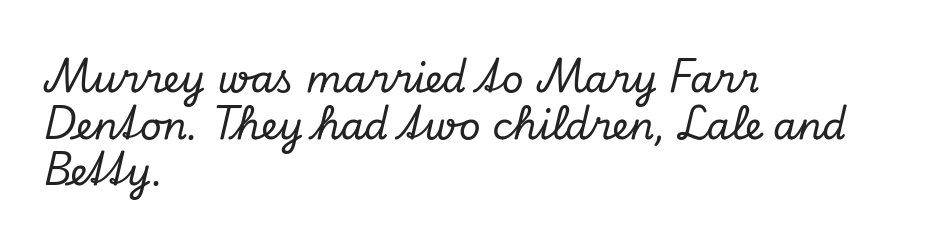
Words float on clear page, feet unadorned. Type style note: has serifs. The face used here has a pronounced slope to its letters. What stands out about the letter spacing? Nothing — it is the standard amount.
